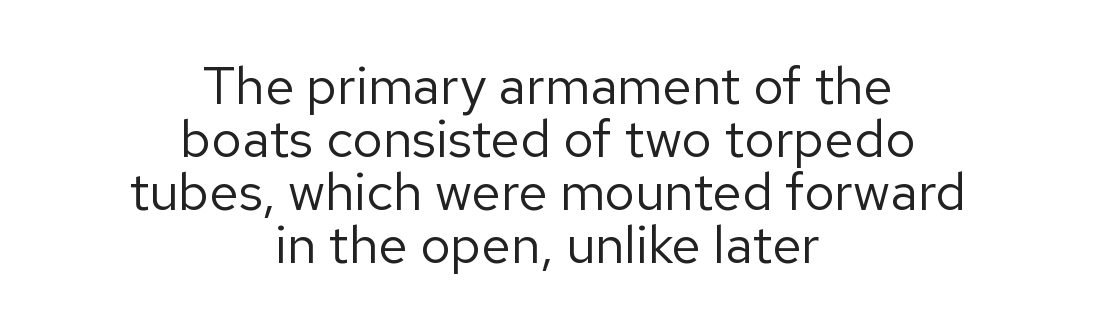
The image shows 53 px regular-weight sans-serif type, upright; set centered, tight line spacing (1.0x), normal letter spacing, not underlined; low stroke contrast and a medium x-height.
